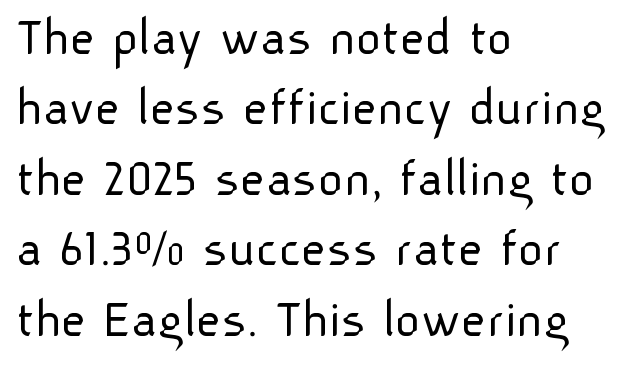
Looks like regular typesetting: each glyph gets only the width it needs. It's the straight-up-and-down kind of type. Line beginnings align vertically; line endings do not. Type without underlining. Compared with typical body copy, the letter spacing here is the same. Nope, no serifs anywhere on these letters.
